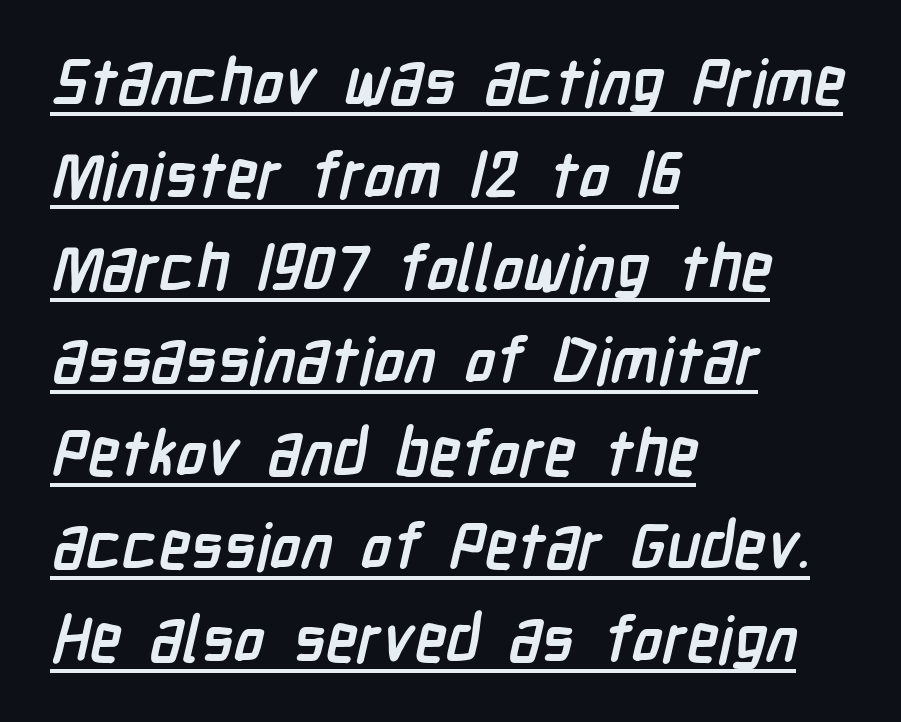
{"serif": "no", "bold": "yes", "weight": "semibold", "width": "condensed", "stroke_contrast": "low", "x_height": "medium", "monospaced": "no", "underline": "yes", "align": "left", "line_spacing": "normal", "line_spacing_ratio": 1.45, "letter_spacing": "normal", "letter_spacing_em": 0.0, "glyph_px": 64}
